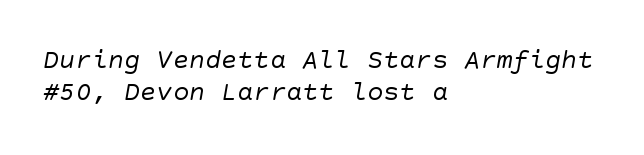
Heft: none added — not bold. Bare-footed words on every line. Left-aligned paragraph, ragged on the right. The type is set solid horizontally, with unmodified tracking.
